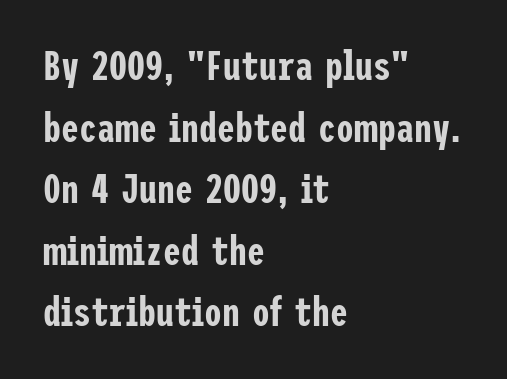
Q: Is the text italic (slanted)? A: No, it is upright.
Q: Is the typeface a serif or a sans-serif typeface? A: Sans-serif.
Q: Is the text underlined? A: No.
Q: How is the paragraph aligned? A: Left-aligned.
Q: Is the spacing between letters normal or unusually wide? A: Normal.
Q: Is the spacing between lines tight, normal or loose? A: Normal.
Q: Width (condensed, normal, or wide)? A: Condensed.
Q: Stroke contrast? A: Low.
Q: x-height? A: Medium.
